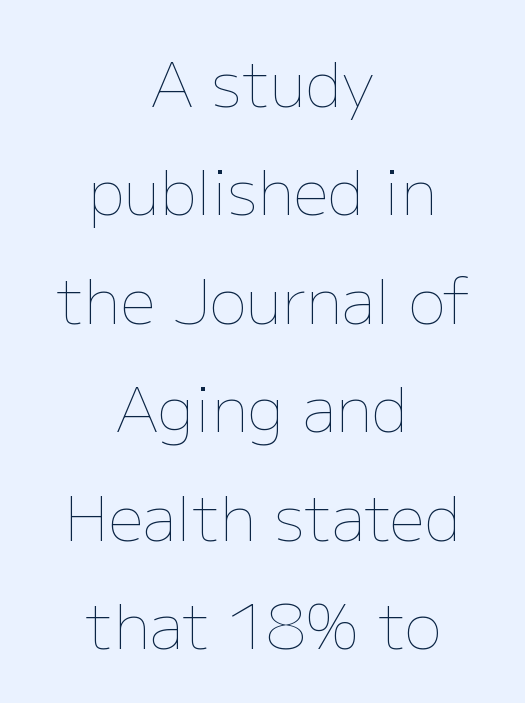
Q: Is the text bold? A: No.
Q: Is the text italic (slanted)? A: No, it is upright.
Q: Is the text underlined? A: No.
Q: How is the paragraph aligned? A: Centered.
Q: Is the spacing between letters normal or unusually wide? A: Normal.
Q: Width (condensed, normal, or wide)? A: Normal.
Q: Stroke contrast? A: Low.
Q: x-height? A: Medium.
Q: Monospaced? A: No.
